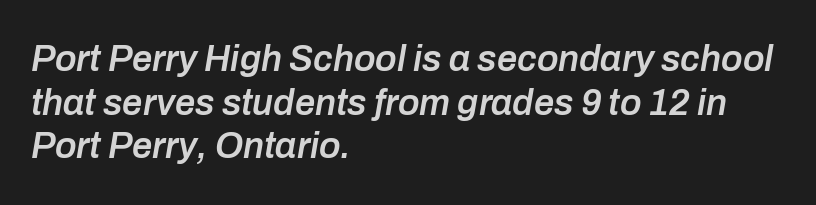
In terms of posture, this sample is oblique. The tracking reads as untouched default to a designer's eye. The words here are not underlined. These lines are set flush left with a ragged right edge. Each letter keeps its own natural width here, so spacing adapts to shape.
